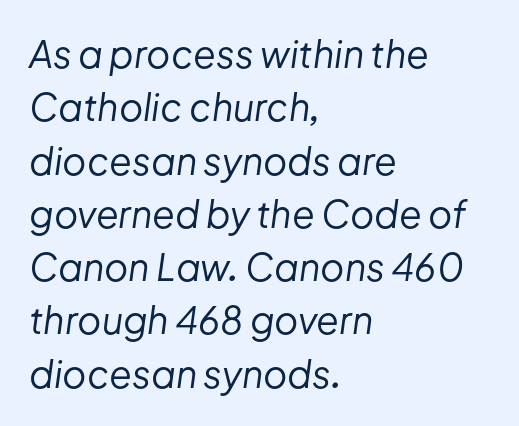
What's the leading like? Ordinary, nothing unusual. Heaviness? Minimal to ordinary, like unemphasized prose. Character widths vary here, with narrow letters taking less room than wide ones. Visually the block forms a straight wall on the left and a jagged coastline on the right.
